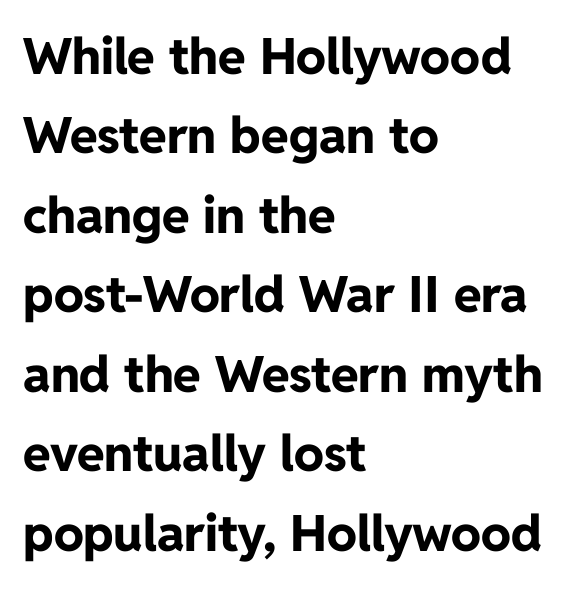
Q: Is the text bold? A: Yes.
Q: Is the text italic (slanted)? A: No, it is upright.
Q: Is the typeface a serif or a sans-serif typeface? A: Sans-serif.
Q: Is the text underlined? A: No.
Q: How is the paragraph aligned? A: Left-aligned.
Q: Is the spacing between letters normal or unusually wide? A: Normal.
Q: Is the spacing between lines tight, normal or loose? A: Normal.
Q: Width (condensed, normal, or wide)? A: Normal.
Q: Stroke contrast? A: Low.
Q: x-height? A: Medium.
Q: Monospaced? A: No.
